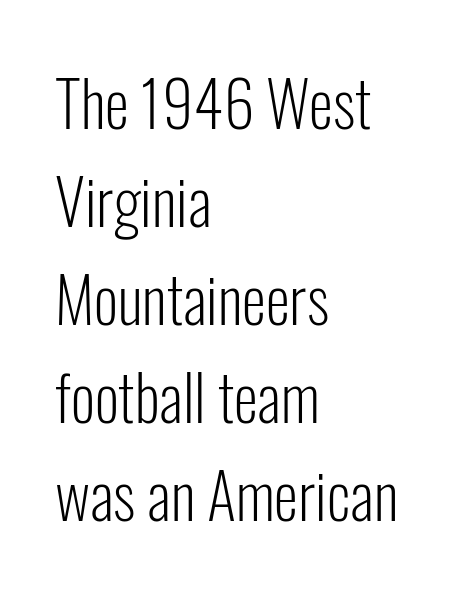
{"serif": "no", "italic": "no", "bold": "no", "weight": "light", "width": "condensed", "stroke_contrast": "low", "x_height": "medium", "monospaced": "no", "underline": "no", "align": "left", "line_spacing": "normal", "line_spacing_ratio": 1.58, "letter_spacing": "normal", "letter_spacing_em": 0.0, "glyph_px": 62}
